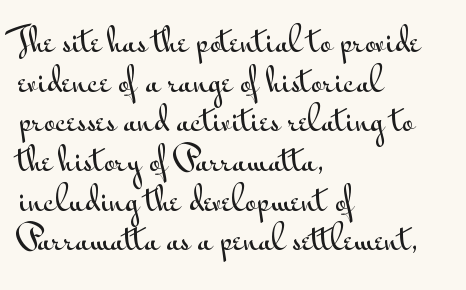
Q: Is the typeface a serif or a sans-serif typeface? A: Sans-serif.
Q: Is the text underlined? A: No.
Q: How is the paragraph aligned? A: Left-aligned.
Q: Is the spacing between letters normal or unusually wide? A: Normal.
Q: Is the spacing between lines tight, normal or loose? A: Normal.
Q: Width (condensed, normal, or wide)? A: Wide.
Q: Stroke contrast? A: Medium.
Q: x-height? A: Small.
Q: Monospaced? A: No.
